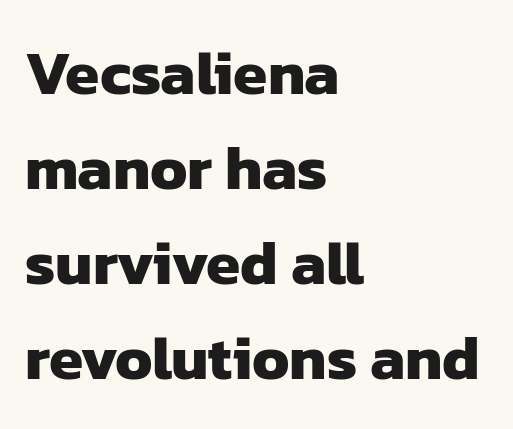
The image shows 62 px heavy sans-serif type; set left-aligned, normal line spacing (1.53x), normal letter spacing, not underlined; low stroke contrast and a medium x-height.
